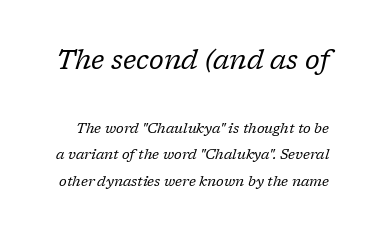
Honestly, the letter spacing is just normal — you wouldn't notice it. Plain, unruled lines of type. Type size steps down from the first block to the second. No extra ink here — the face is not bold.
